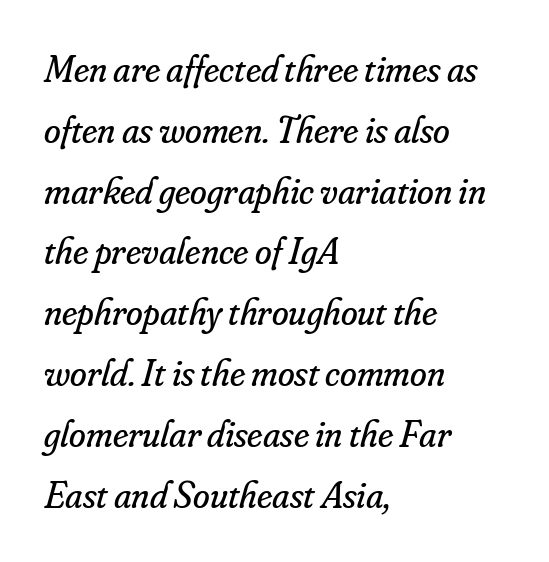
Weight class: somewhere from thin through regular. Is the letter spacing exaggerated? No — it looks like the ordinary default. Notice how descenders clear the ascenders below comfortably — that's standard leading. Varying glyph widths throughout — classic text-font behaviour.
